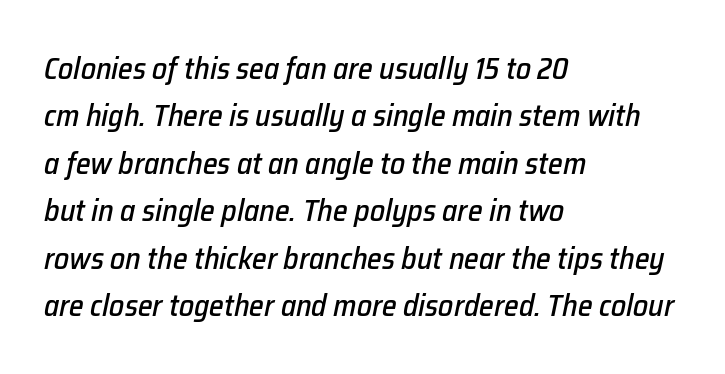
The image shows 30 px text type, italic (leaning right); set left-aligned, normal line spacing (1.58x), normal letter spacing, not underlined; low stroke contrast and a medium x-height.
